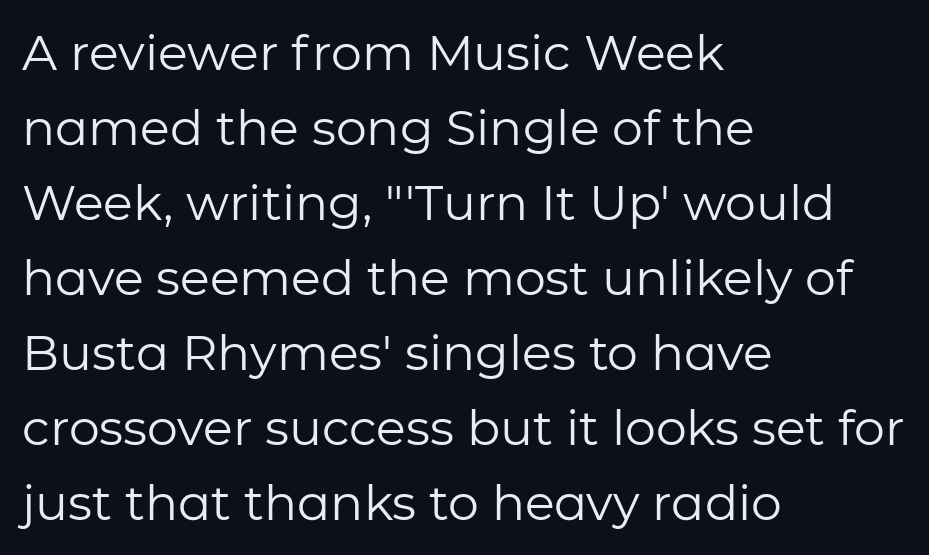
Decoration check: the copy has no underline. The weight tops out at a normal text grade. Short note: letters normally spaced. Posture: straight, roman, zero tilt.
